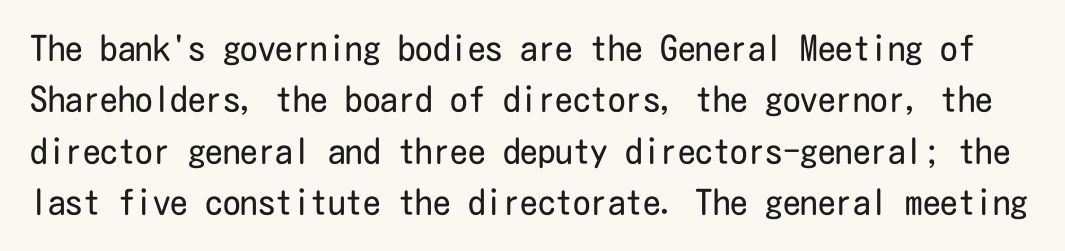
{"serif": "no", "italic": "no", "bold": "no", "weight": "regular", "width": "condensed", "stroke_contrast": "low", "x_height": "medium", "underline": "no", "line_spacing": "normal", "line_spacing_ratio": 1.47, "letter_spacing": "normal", "letter_spacing_em": 0.0, "glyph_px": 35}
